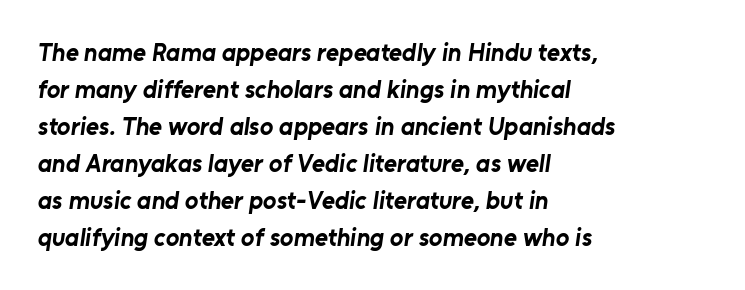
Caption: multi-line text, flush left, ragged right. The typesetting leans heavy: a genuine bold. The letterforms sit shoulder to shoulder at normal distance. The leading is moderate, giving the passage an even texture.
